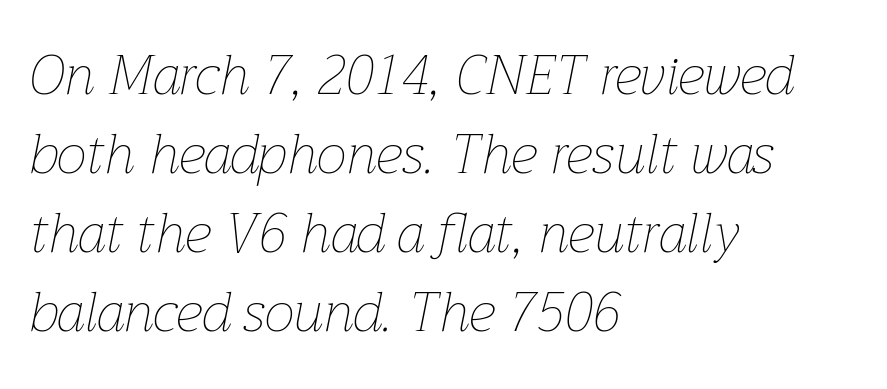
The letters advance in unequal steps, a hallmark of proportional type. Honestly, the row spacing looks completely unremarkable. The text block is weighted toward the left margin, trailing off unevenly rightward. Descenders hang freely into open space. No extra ink here — the face is not bold.
